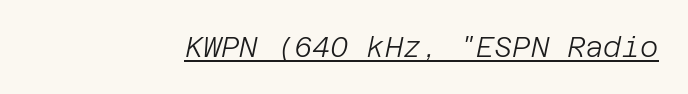
Q: Is the text bold? A: No.
Q: Is the text italic (slanted)? A: Yes, it leans right by about 12 degrees.
Q: Is the text underlined? A: Yes.
Q: Is the spacing between letters normal or unusually wide? A: Normal.
Q: Width (condensed, normal, or wide)? A: Normal.
Q: Stroke contrast? A: Low.
Q: x-height? A: Large.
